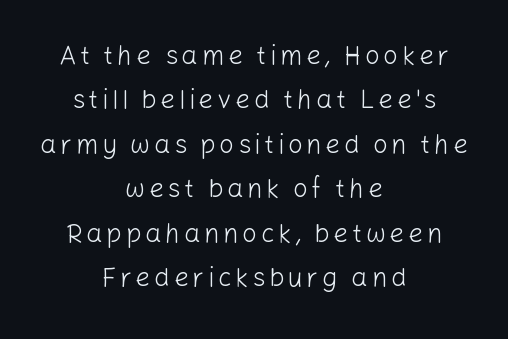
Alignment: centered. Each row of text sits above clean, open space. In terms of posture, this sample is upright. The typesetting does not lean heavy: it is not bold.
